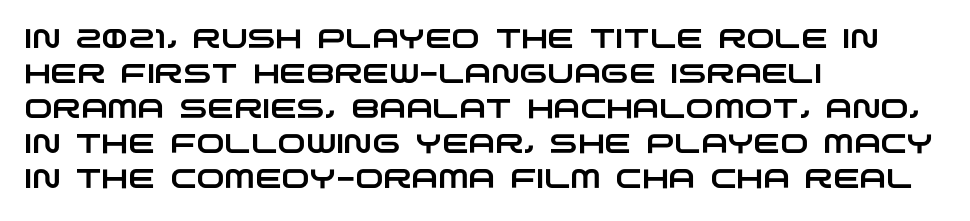
The ragged edge is on the right, which tells us the setting is flush left. Caption: standard tracking, unaltered. Each row of text sits above clean, open space. The passage shown stacks its lines at a standard gap.
